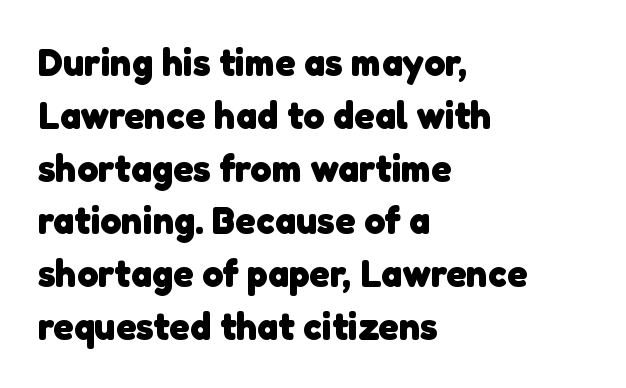
Successive baselines arrive at the customary interval. No word sits above an underline. Stroke terminals: plain, sans-serif. Do the characters align in a grid? No, the font is proportional. Horizontal alignment here is leftward, the default for most running prose.
